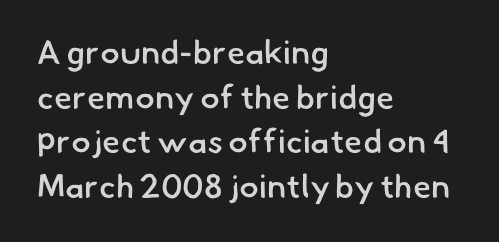
The strip under each line holds only bare page. Reading down the block, your eye returns to a fixed left position each line. Is this a fixed-width face? No — the glyphs have proportional, varying widths. On the weight axis this lands at semibold, roughly 600. Rows of type keep a routine distance in the vertical direction. Stroke terminals: plain, sans-serif.
